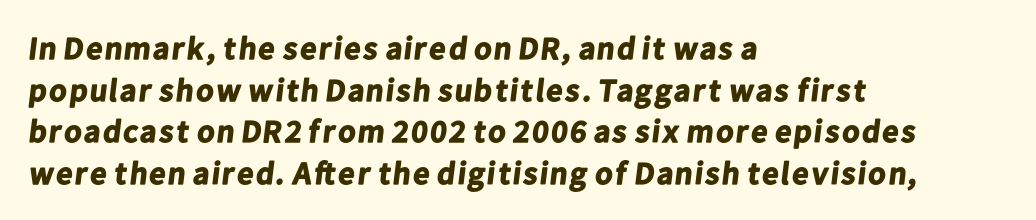
The image shows 32 px bold sans-serif type; set left-aligned, normal line spacing (1.3x), normal letter spacing, not underlined; low stroke contrast and a medium x-height.
